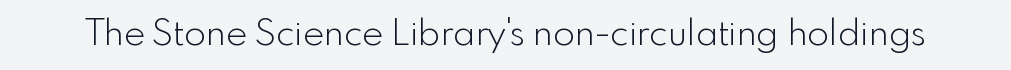
Q: Is the text bold? A: No.
Q: Is the text italic (slanted)? A: No, it is upright.
Q: Is the typeface a serif or a sans-serif typeface? A: Sans-serif.
Q: Is the text underlined? A: No.
Q: Is the spacing between letters normal or unusually wide? A: Normal.
Q: Width (condensed, normal, or wide)? A: Normal.
Q: x-height? A: Small.
Q: Monospaced? A: No.
